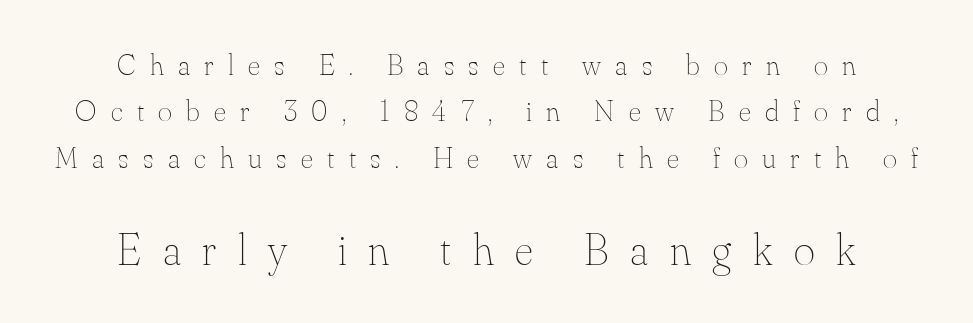
The image shows 45 px thin type, upright; set centered, normal line spacing (1.55x), unusually wide letter spacing (+0.48 em), not underlined; the second (bottom) block is 1.5x larger; medium stroke contrast and a small x-height.
